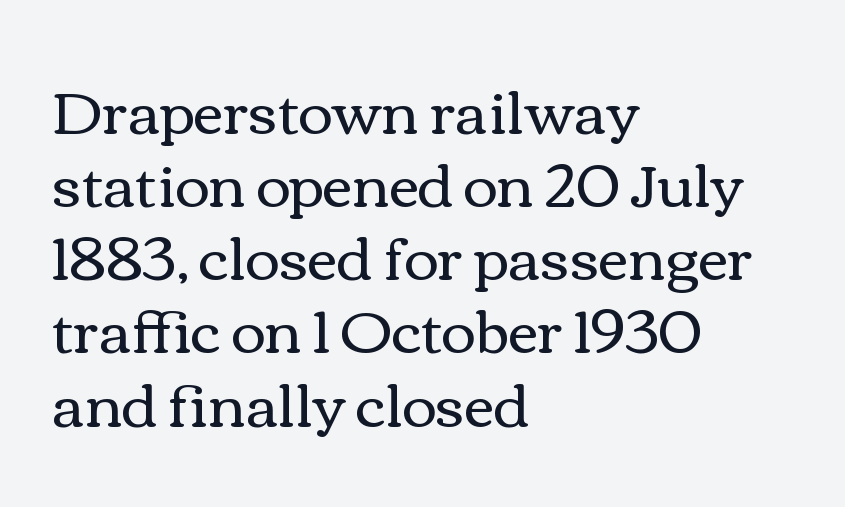
The image shows 59 px regular-weight, wide type, upright; set left-aligned, line spacing 1.24x, normal letter spacing, not underlined; a medium x-height.
